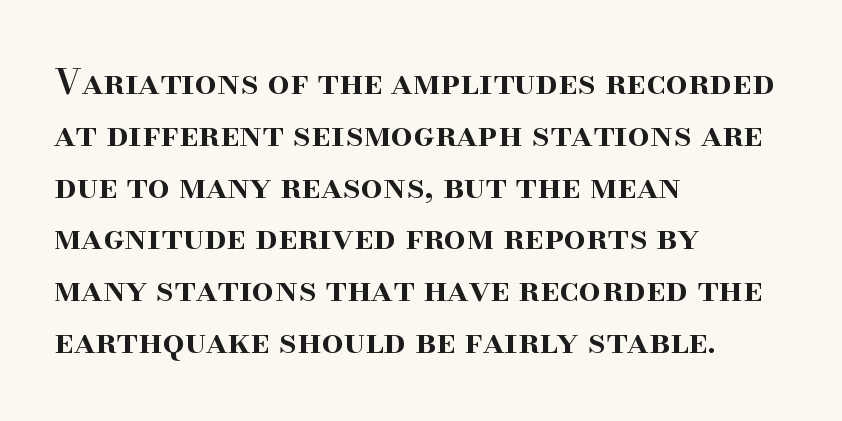
Each glyph is drawn with semibold strokes, heavier than normal yet not fully bold. The space beneath each line is pristine and unruled. The text was rendered using a seriffed face with decorative stroke endings. No italicization has been applied; the sample stays upright. Letter spacing: default. You could not count columns in this text — the font is proportionally spaced.
